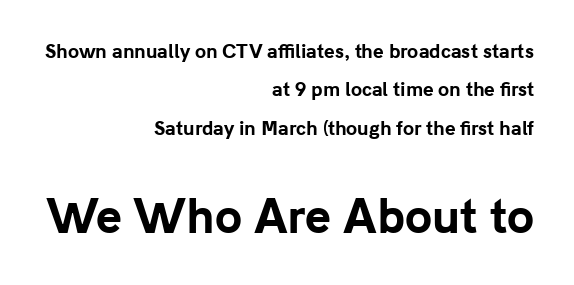
The image shows 44 px bold sans-serif type, upright; set right-aligned, loose line spacing (2.13x), normal letter spacing, not underlined; the second (bottom) block is 2.44x larger; low stroke contrast and a medium x-height.
